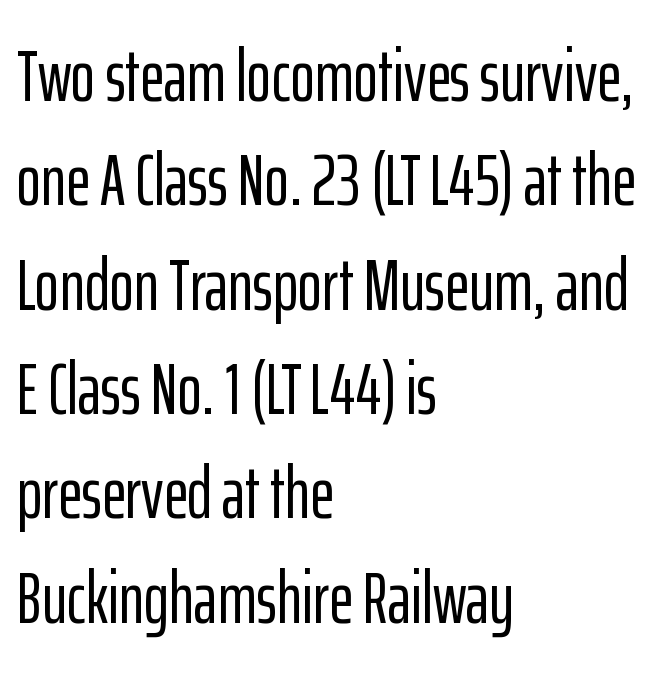
Q: Is the text italic (slanted)? A: No, it is upright.
Q: Is the typeface a serif or a sans-serif typeface? A: Sans-serif.
Q: Is the text underlined? A: No.
Q: How is the paragraph aligned? A: Left-aligned.
Q: Is the spacing between letters normal or unusually wide? A: Normal.
Q: Is the spacing between lines tight, normal or loose? A: Normal.
Q: Width (condensed, normal, or wide)? A: Condensed.
Q: Stroke contrast? A: Low.
Q: x-height? A: Medium.
Q: Monospaced? A: No.
